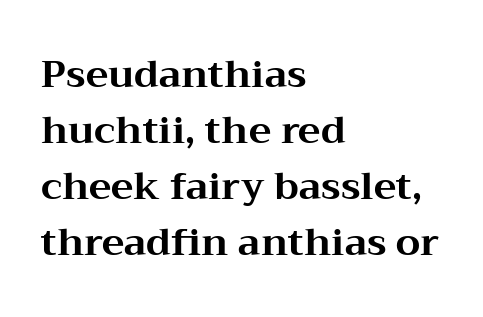
Q: Is the text bold? A: Yes.
Q: Is the text italic (slanted)? A: No, it is upright.
Q: Is the typeface a serif or a sans-serif typeface? A: Serif.
Q: Is the text underlined? A: No.
Q: How is the paragraph aligned? A: Left-aligned.
Q: Is the spacing between letters normal or unusually wide? A: Normal.
Q: Is the spacing between lines tight, normal or loose? A: Normal.
Q: Width (condensed, normal, or wide)? A: Wide.
Q: Stroke contrast? A: Medium.
Q: x-height? A: Medium.
Q: Monospaced? A: No.
